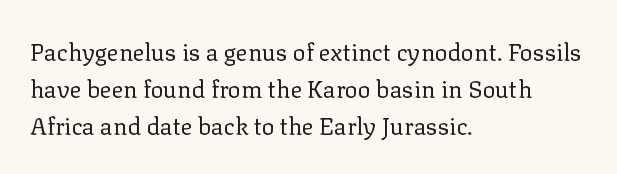
The image shows 24 px text type, upright; set left-aligned, normal line spacing (1.55x), normal letter spacing, not underlined.
